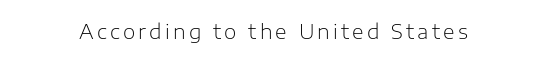
{"italic": "no", "bold": "no", "underline": "no", "glyph_px": 20}
